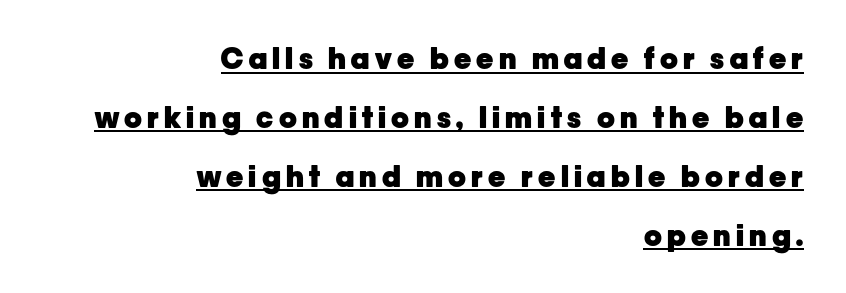
The image shows 29 px heavy sans-serif type, upright; set right-aligned, loose line spacing (2.03x), underlined; low stroke contrast and a medium x-height.
